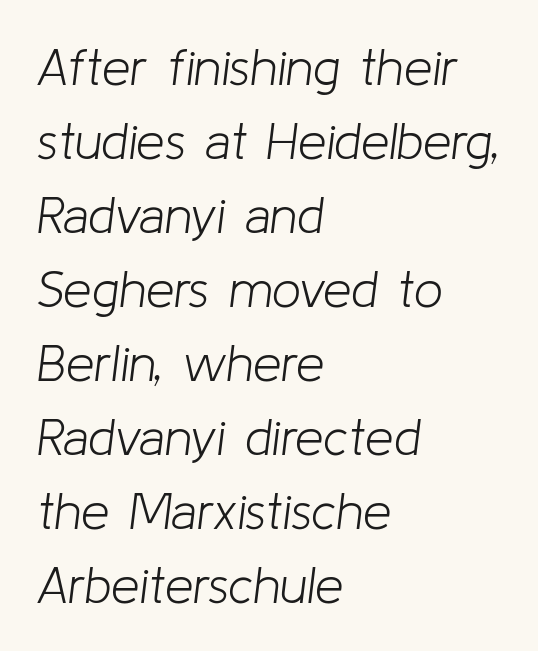
{"italic": "yes", "lean": "right", "slant_degrees": 8, "bold": "no", "weight": "light", "width": "normal", "stroke_contrast": "low", "x_height": "medium", "monospaced": "no", "underline": "no", "align": "left", "line_spacing": "normal", "line_spacing_ratio": 1.45, "letter_spacing": "normal", "letter_spacing_em": 0.0, "glyph_px": 51}
